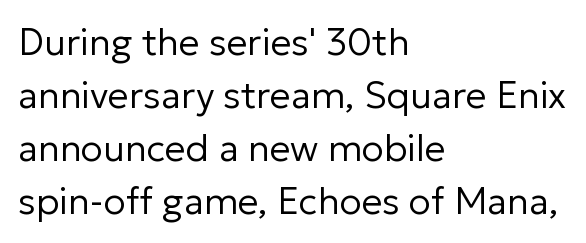
{"serif": "no", "italic": "no", "bold": "no", "weight": "regular", "width": "normal", "stroke_contrast": "low", "x_height": "medium", "monospaced": "no", "underline": "no", "align": "left", "line_spacing": "normal", "line_spacing_ratio": 1.43, "letter_spacing": "normal", "letter_spacing_em": 0.0, "glyph_px": 37}
